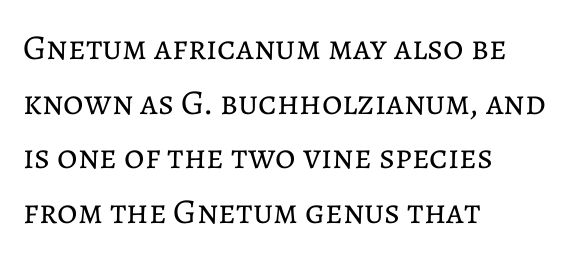
Q: Is the text bold? A: No.
Q: Is the text italic (slanted)? A: No, it is upright.
Q: Is the text underlined? A: No.
Q: How is the paragraph aligned? A: Left-aligned.
Q: Is the spacing between letters normal or unusually wide? A: Normal.
Q: Is the spacing between lines tight, normal or loose? A: Normal.
Q: Width (condensed, normal, or wide)? A: Normal.
Q: Stroke contrast? A: Low.
Q: x-height? A: Medium.
Q: Monospaced? A: No.
